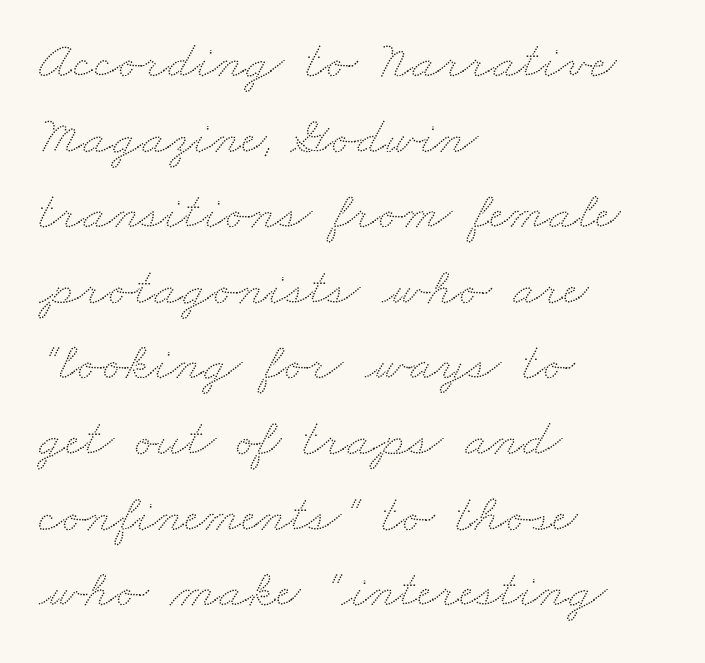
The gaps between neighbouring characters are ordinary and unremarkable. The face used here is proportionally spaced, like ordinary book or web type. Baseline-to-baseline distance is the conventional proportion of letter height. Nobody drew a line under any word here. Compared with a centered layout, this one pins lines to the left instead.
